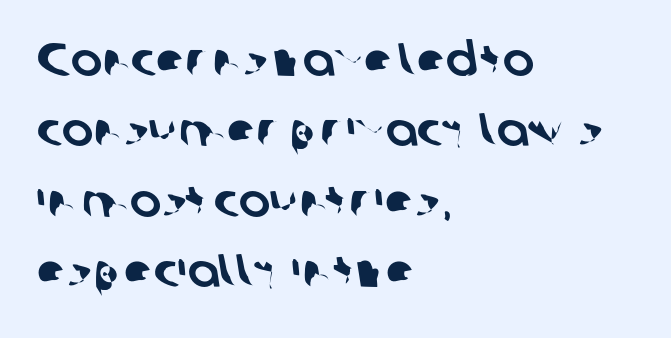
The image shows 47 px sans-serif type; set left-aligned, normal line spacing (1.5x), normal letter spacing, not underlined; low stroke contrast and a medium x-height.
